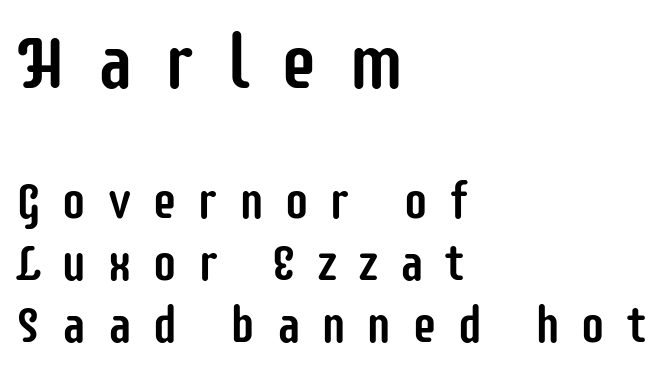
{"serif": "no", "italic": "no", "width": "condensed", "stroke_contrast": "low", "x_height": "large", "monospaced": "no", "underline": "no", "align": "left", "line_spacing_ratio": 1.22, "letter_spacing": "wide", "letter_spacing_em": 0.39, "larger_block": "first", "size_ratio": 1.49, "glyph_px": 76}
